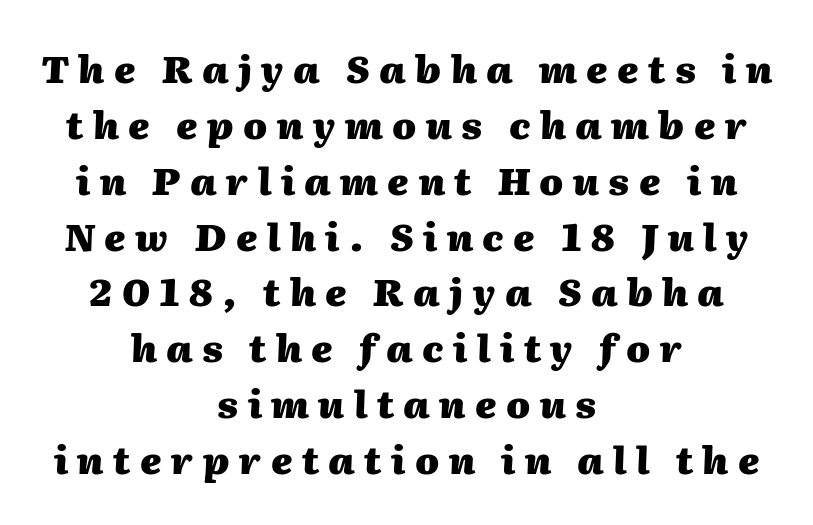
{"italic": "yes", "lean": "right", "slant_degrees": 2, "bold": "yes", "weight": "heavy", "width": "normal", "stroke_contrast": "medium", "x_height": "medium", "monospaced": "no", "underline": "no", "align": "center", "line_spacing": "normal", "line_spacing_ratio": 1.47, "letter_spacing": "wide", "letter_spacing_em": 0.25, "glyph_px": 38}
